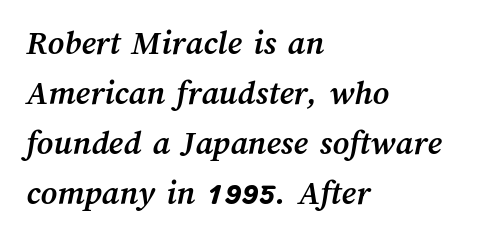
The image shows 35 px semibold type; set left-aligned, normal line spacing (1.43x), normal letter spacing, not underlined; medium stroke contrast and a medium x-height.
